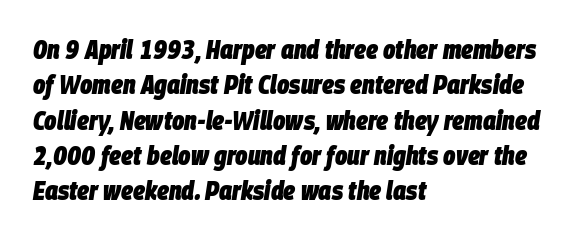
A typesetter would mark this as italic. Heavy, bold letterforms. The face used here is rendered with its standard letterfit. The space directly below the letters is spotless. A typesetter would call this leading conventional body-copy spacing.
